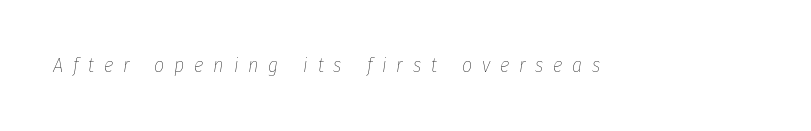
The image shows 20 px text type, italic (leaning right); set unusually wide letter spacing (+0.49 em), not underlined.
